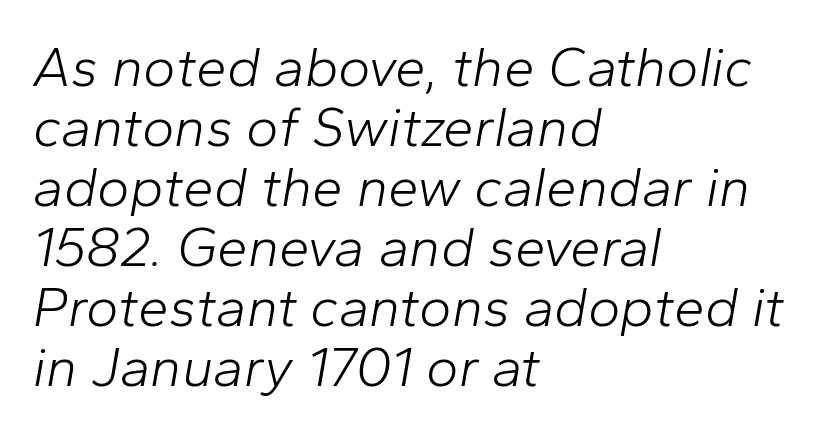
{"italic": "yes", "lean": "right", "slant_degrees": 10, "bold": "no", "weight": "light", "width": "normal", "stroke_contrast": "low", "x_height": "medium", "monospaced": "no", "underline": "no", "align": "left", "line_spacing": "tight", "line_spacing_ratio": 1.09, "letter_spacing": "normal", "letter_spacing_em": 0.0, "glyph_px": 55}
